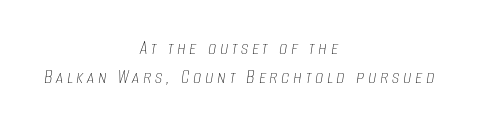
The image shows 21 px text type, italic (leaning right); set centered, normal line spacing (1.37x), not underlined.
